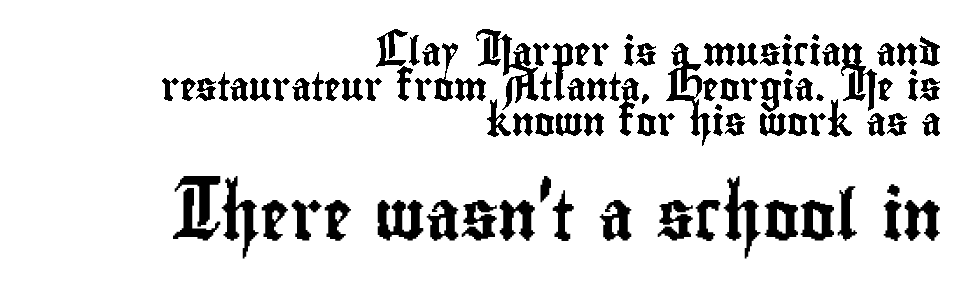
{"serif": "no", "italic": "no", "width": "condensed", "stroke_contrast": "low", "x_height": "small", "monospaced": "no", "underline": "no", "align": "right", "line_spacing": "normal", "line_spacing_ratio": 1.25, "letter_spacing": "normal", "letter_spacing_em": 0.0, "larger_block": "second", "size_ratio": 1.75, "glyph_px": 49}
